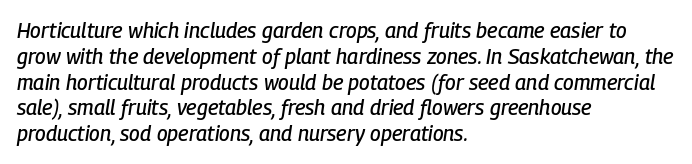
Compared with ordinary roman type, these characters are visibly tilted. The space directly below the letters is spotless. The passage shown has conventional tracking throughout. Where is the straight margin? On the left.
